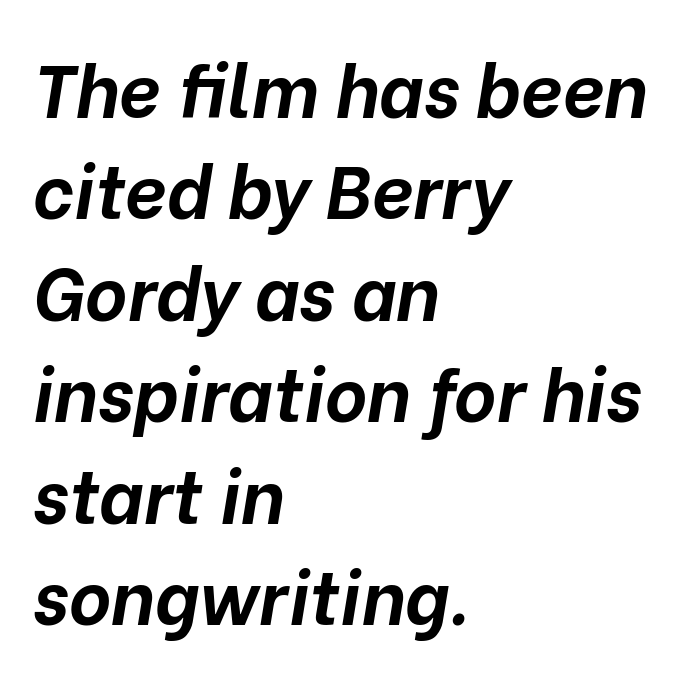
The image shows 73 px bold type, italic (leaning right); set left-aligned, normal line spacing (1.39x), normal letter spacing, not underlined; low stroke contrast and a medium x-height.
